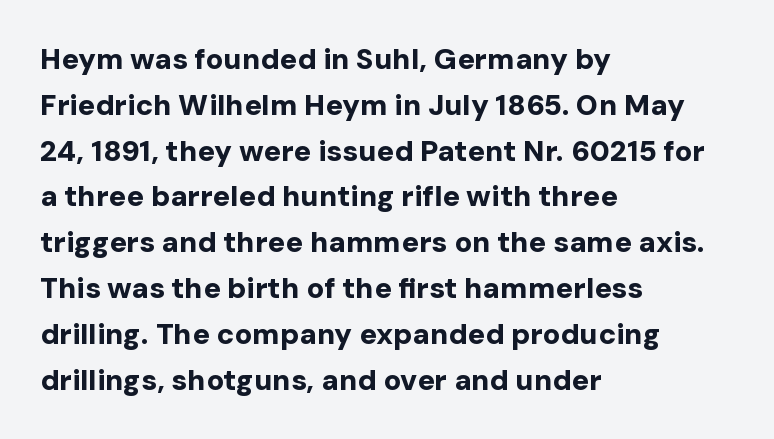
{"serif": "no", "italic": "no", "bold": "yes", "weight": "bold", "width": "normal", "stroke_contrast": "low", "x_height": "medium", "monospaced": "no", "underline": "no", "align": "left", "line_spacing": "normal", "line_spacing_ratio": 1.58, "letter_spacing": "normal", "letter_spacing_em": 0.0, "glyph_px": 29}
